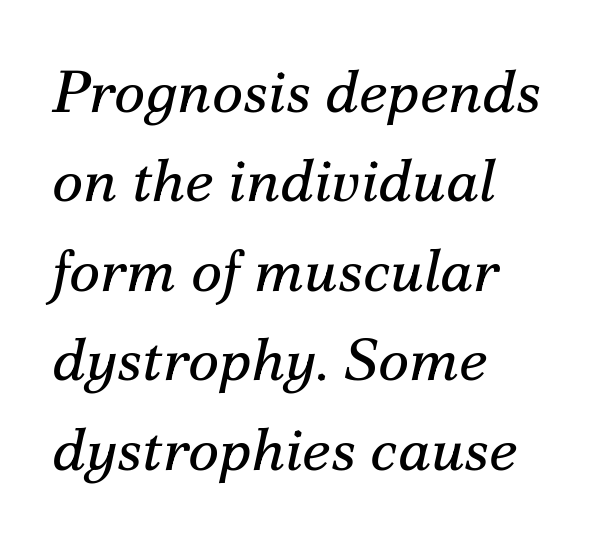
Q: Is the text bold? A: No.
Q: Is the text italic (slanted)? A: Yes, it leans right by about 12 degrees.
Q: Is the typeface a serif or a sans-serif typeface? A: Serif.
Q: Is the text underlined? A: No.
Q: How is the paragraph aligned? A: Left-aligned.
Q: Is the spacing between letters normal or unusually wide? A: Normal.
Q: Is the spacing between lines tight, normal or loose? A: Normal.
Q: Width (condensed, normal, or wide)? A: Normal.
Q: Stroke contrast? A: Medium.
Q: x-height? A: Small.
Q: Monospaced? A: No.
